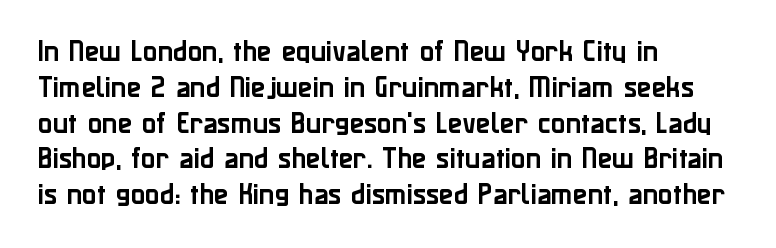
The image shows 24 px text type, upright; set left-aligned, normal line spacing (1.49x), normal letter spacing, not underlined.
